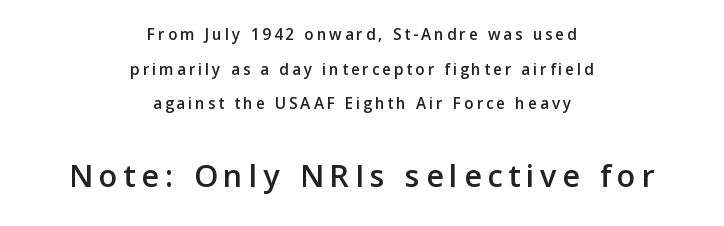
Q: Is the text italic (slanted)? A: No, it is upright.
Q: Is the typeface a serif or a sans-serif typeface? A: Sans-serif.
Q: Is the text underlined? A: No.
Q: How is the paragraph aligned? A: Centered.
Q: Is the spacing between lines tight, normal or loose? A: Loose.
Q: Which block of text is set in a larger size, the first (top) or the second (bottom)? A: The second (bottom) one.
Q: Width (condensed, normal, or wide)? A: Normal.
Q: Stroke contrast? A: Low.
Q: x-height? A: Medium.
Q: Monospaced? A: No.
